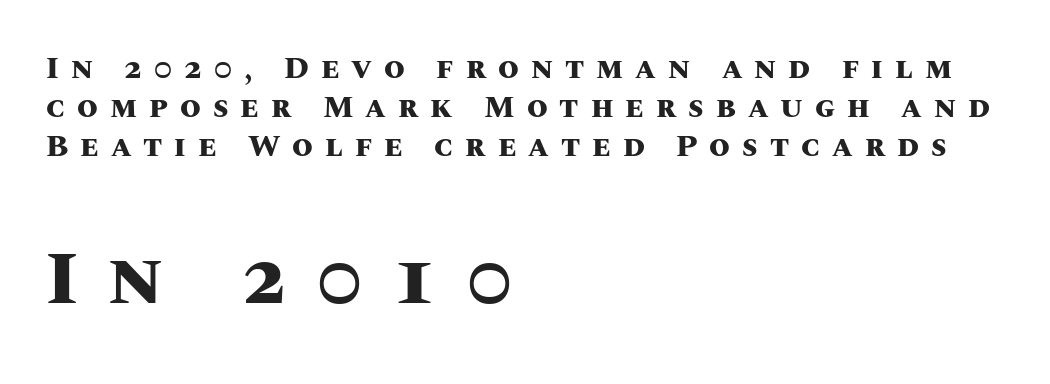
The image shows 75 px heavy type, upright; set left-aligned, normal line spacing (1.3x), unusually wide letter spacing (+0.4 em), not underlined; the second (bottom) block is 2.5x larger; medium stroke contrast and a large x-height.
